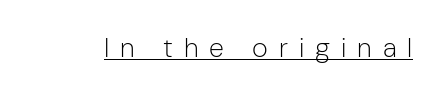
Q: Is the text bold? A: No.
Q: Is the text italic (slanted)? A: No, it is upright.
Q: Is the text underlined? A: Yes.
Q: Is the spacing between letters normal or unusually wide? A: Unusually wide.
